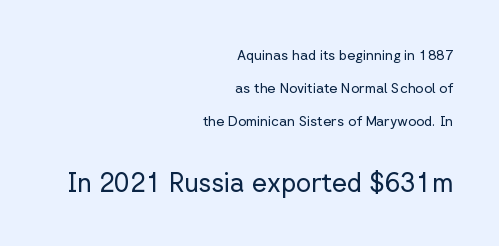
Q: Is the text bold? A: No.
Q: Is the text italic (slanted)? A: No, it is upright.
Q: Is the text underlined? A: No.
Q: How is the paragraph aligned? A: Right-aligned.
Q: Is the spacing between letters normal or unusually wide? A: Normal.
Q: Is the spacing between lines tight, normal or loose? A: Loose.
Q: Which block of text is set in a larger size, the first (top) or the second (bottom)? A: The second (bottom) one.
